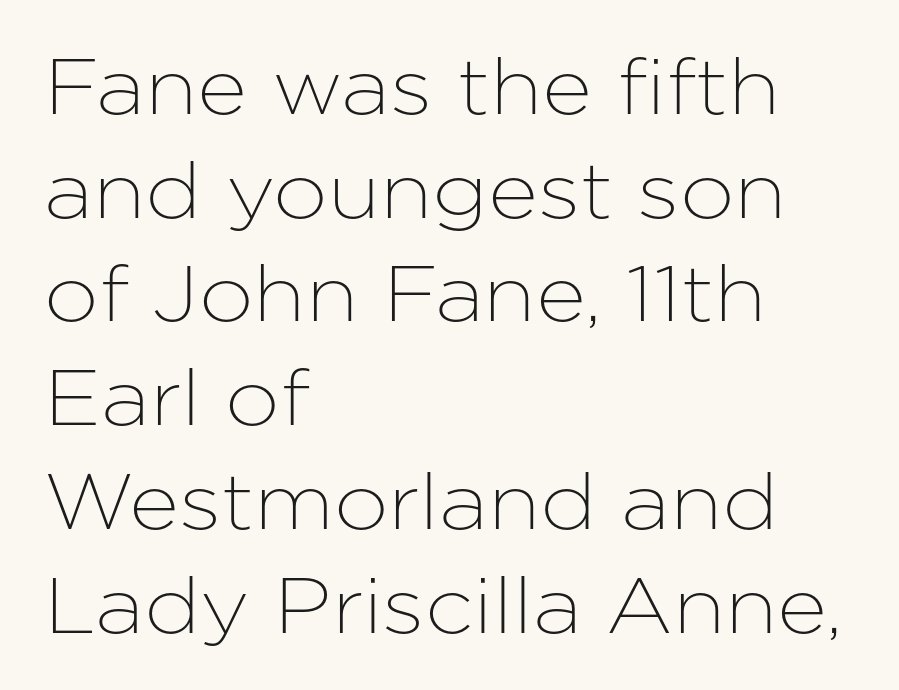
The image shows 78 px sans-serif type, upright; set left-aligned, normal line spacing (1.33x), normal letter spacing, not underlined; low stroke contrast and a medium x-height.
